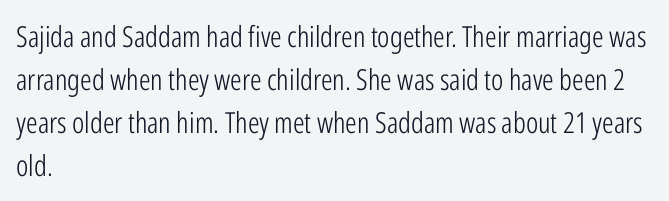
The image shows 29 px light, condensed sans-serif type, upright; set left-aligned, normal line spacing (1.48x), normal letter spacing, not underlined; low stroke contrast and a medium x-height.
